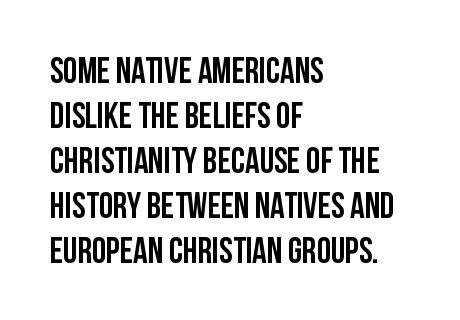
This rendering leaves character spacing at its baseline value. Glance below the letters and you will spot only blank space. Typographically, this falls in the sans-serif category. When letters stand straight like this, we call the style roman or upright. Notice how the passage keeps a crisp vertical edge on the left only.
